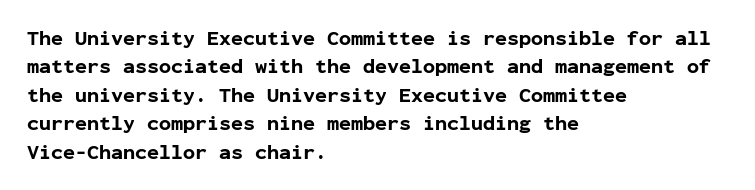
{"italic": "no", "bold": "yes", "underline": "no", "align": "left", "line_spacing": "normal", "line_spacing_ratio": 1.42, "letter_spacing": "normal", "letter_spacing_em": 0.0, "glyph_px": 20}
